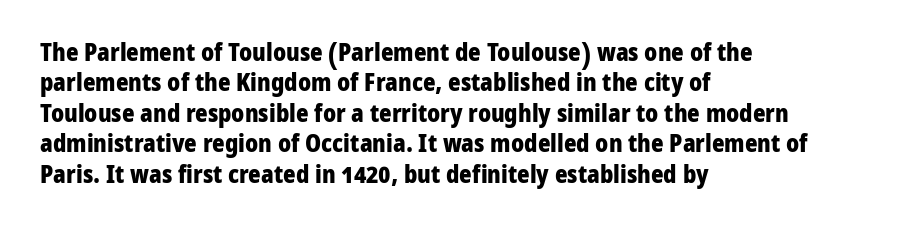
The image shows 24 px bold type, upright; set left-aligned, normal line spacing (1.27x), normal letter spacing, not underlined.
